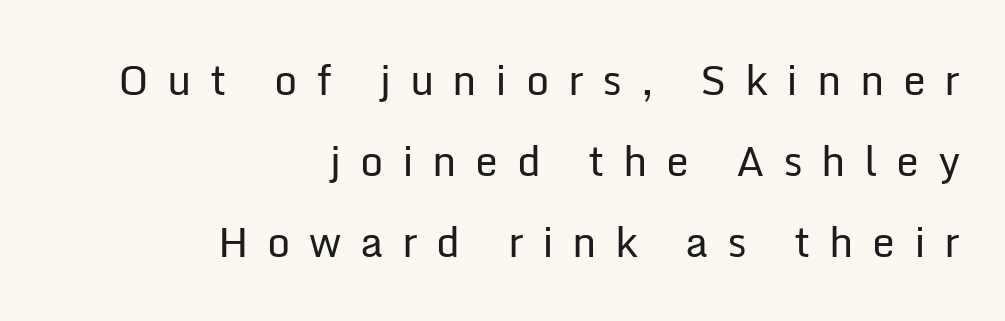
Q: Is the text bold? A: No.
Q: Is the text italic (slanted)? A: No, it is upright.
Q: Is the typeface a serif or a sans-serif typeface? A: Sans-serif.
Q: Is the text underlined? A: No.
Q: How is the paragraph aligned? A: Right-aligned.
Q: Is the spacing between letters normal or unusually wide? A: Unusually wide.
Q: Is the spacing between lines tight, normal or loose? A: Loose.
Q: Width (condensed, normal, or wide)? A: Normal.
Q: Stroke contrast? A: Low.
Q: x-height? A: Medium.
Q: Monospaced? A: No.
